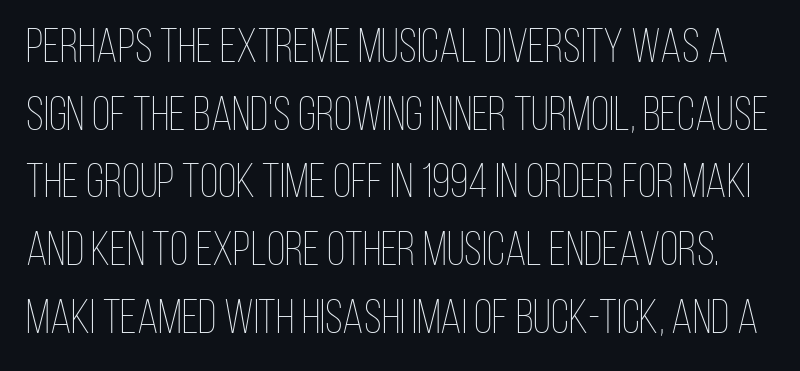
Style check: upright. The leading is moderate, giving the passage an even texture. Is this a fixed-width face? No — the glyphs have proportional, varying widths. The tracking reads as untouched default to a designer's eye. The space beneath each line is pristine and unruled. Caption: face not bold, strokes unweighted.
